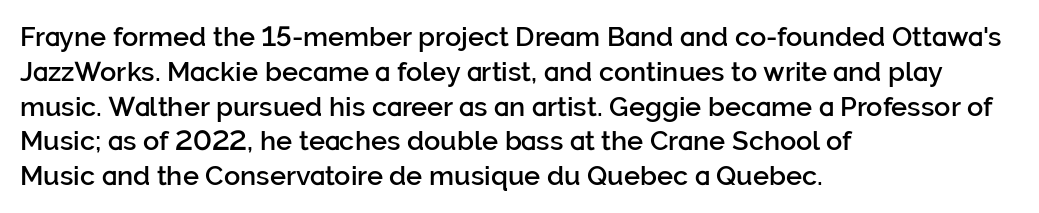
A bare baseline throughout the passage. A typesetter would mark this as roman, not italic. Leading: standard. Here the glyphs are tracked normally, forming tight word shapes.
